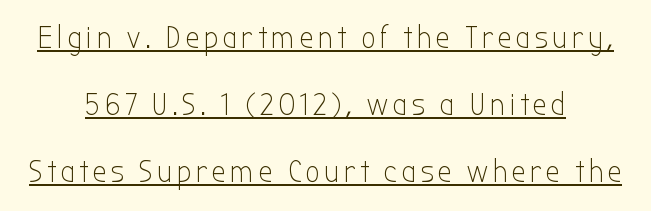
Q: Is the text bold? A: No.
Q: Is the text italic (slanted)? A: No, it is upright.
Q: Is the typeface a serif or a sans-serif typeface? A: Sans-serif.
Q: Is the text underlined? A: Yes.
Q: How is the paragraph aligned? A: Centered.
Q: Is the spacing between lines tight, normal or loose? A: Loose.
Q: Width (condensed, normal, or wide)? A: Condensed.
Q: Stroke contrast? A: Low.
Q: x-height? A: Medium.
Q: Monospaced? A: No.
